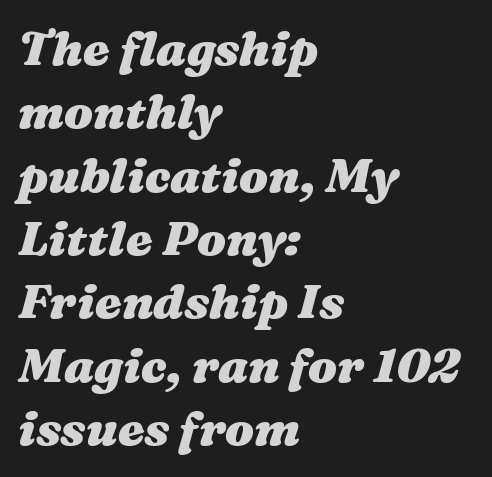
{"italic": "yes", "lean": "right", "slant_degrees": 16, "bold": "yes", "weight": "heavy", "width": "wide", "stroke_contrast": "medium", "x_height": "medium", "monospaced": "no", "underline": "no", "align": "left", "line_spacing": "normal", "line_spacing_ratio": 1.32, "letter_spacing": "normal", "letter_spacing_em": 0.0, "glyph_px": 48}
